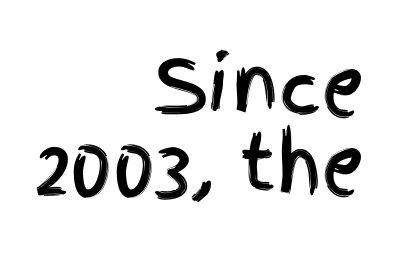
Are there feet on the stems? There aren't — it's a sans. Posture: vertical. A typesetter would call this zero additional tracking. Reading down the column, the eye jumps only a short way to each next line. The string is rendered with underlining switched off. This rendering uses right alignment, leaving the left contour irregular.
